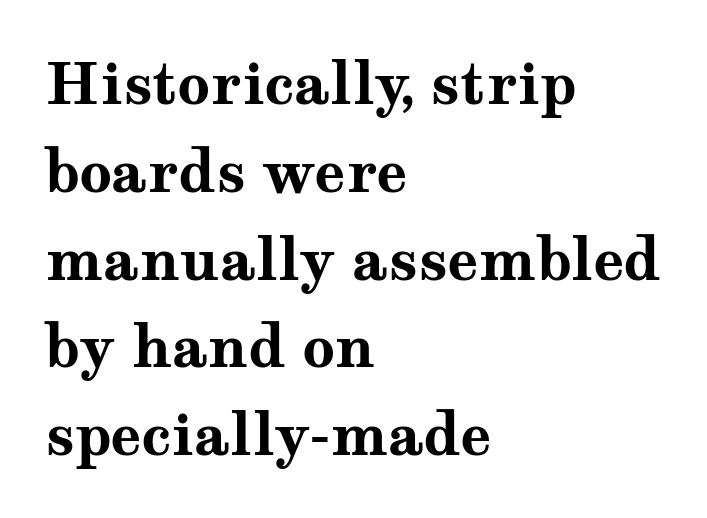
{"serif": "yes", "italic": "no", "bold": "yes", "weight": "bold", "width": "wide", "stroke_contrast": "medium", "x_height": "medium", "monospaced": "no", "underline": "no", "align": "left", "line_spacing": "normal", "line_spacing_ratio": 1.54, "letter_spacing": "normal", "letter_spacing_em": 0.0, "glyph_px": 57}
